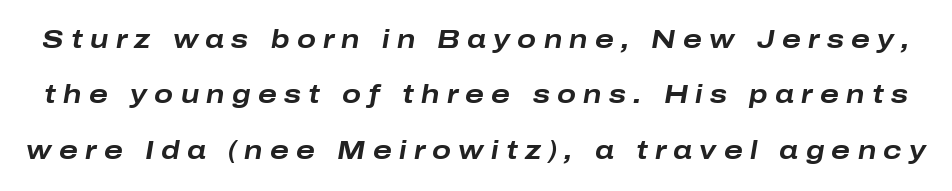
The image shows 25 px bold type, italic (leaning right); set loose line spacing (2.22x), unusually wide letter spacing (+0.29 em), not underlined.
